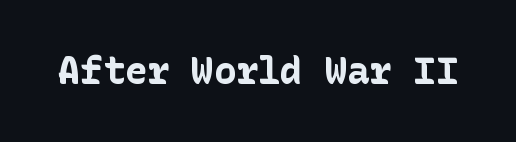
The letters stand upright; this is a roman face. Check where the strokes stop: nothing finishes them off — pure sans. Bold? Absolutely — the strokes are thick and heavy. Decoration check: the copy has no underline.
